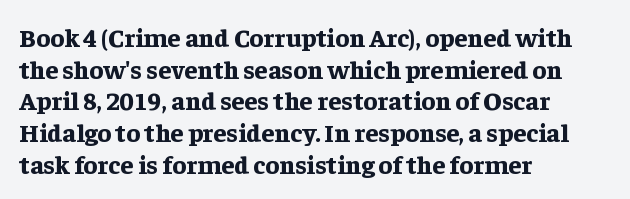
The image shows 26 px bold type, upright; set left-aligned, line spacing 1.22x, normal letter spacing, not underlined.
